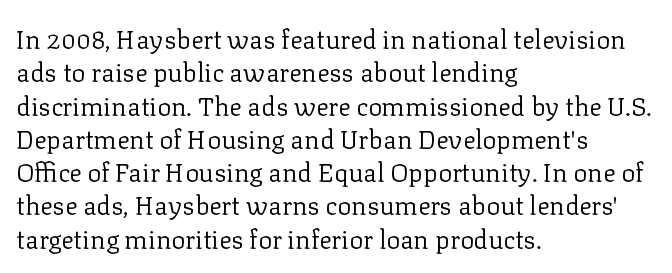
Compared with typical paragraphs, the rows here are spaced about the same. The letters stand straight up with perfectly vertical stems. Short and long lines alike share a common starting point at left. Is the stroke heavy? The answer is a plain regular-or-lighter. In terms of letterspacing, this is plain default setting. Just letters on the line, the space beneath them empty.
